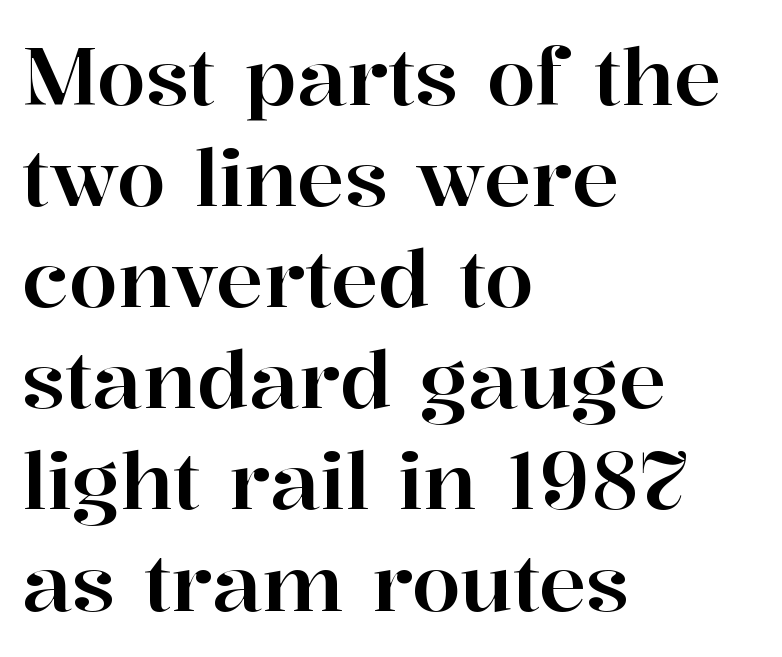
The letterforms sit shoulder to shoulder at normal distance. Compared with a centered layout, this one pins lines to the left instead. Is there much room between lines? A standard amount, neither cramped nor airy. The type sits square on the baseline with zero lean. Check under the words: just untouched page. Type style note: has serifs.
